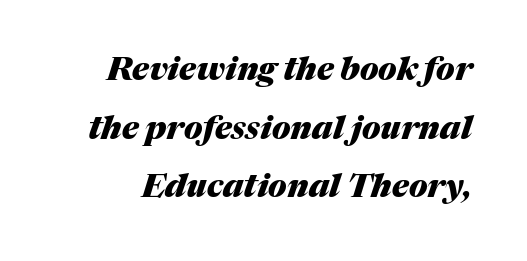
{"italic": "yes", "lean": "right", "slant_degrees": 17, "bold": "yes", "weight": "heavy", "width": "normal", "stroke_contrast": "medium", "x_height": "medium", "monospaced": "no", "underline": "no", "line_spacing_ratio": 1.83, "letter_spacing": "normal", "letter_spacing_em": 0.0, "glyph_px": 32}
